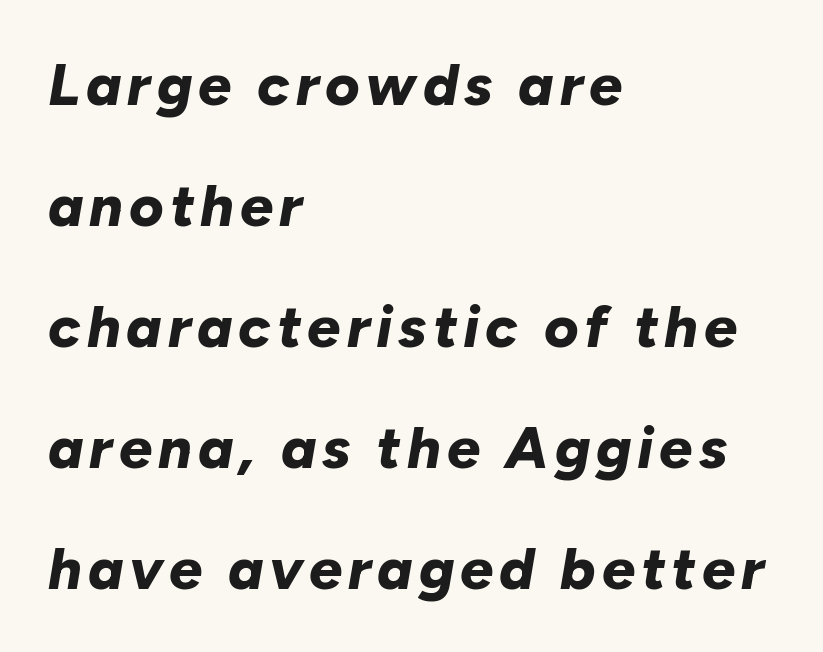
Q: Is the text bold? A: Yes.
Q: Is the text italic (slanted)? A: Yes, it leans right by about 10 degrees.
Q: Is the text underlined? A: No.
Q: How is the paragraph aligned? A: Left-aligned.
Q: Is the spacing between lines tight, normal or loose? A: Loose.
Q: Width (condensed, normal, or wide)? A: Normal.
Q: Stroke contrast? A: Low.
Q: x-height? A: Medium.
Q: Monospaced? A: No.
